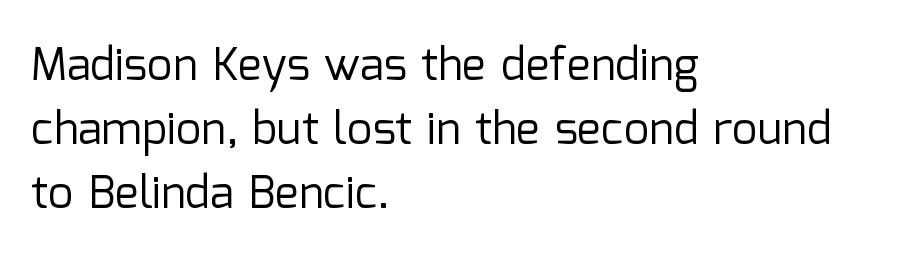
Default kerning and tracking; the words read as compact shapes. The type sits square on the baseline with zero lean. Spacing verdict: proportional, widths tailored to each character. Vertical spacing — default. The type family on display is of the sans-serif kind.
